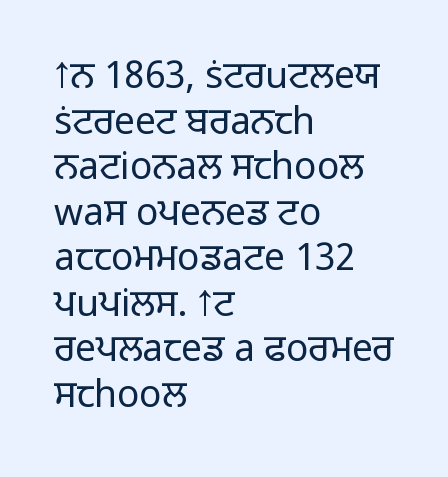
The image shows 37 px light sans-serif type, upright; set left-aligned, line spacing 1.23x, normal letter spacing, not underlined; low stroke contrast and a medium x-height.
